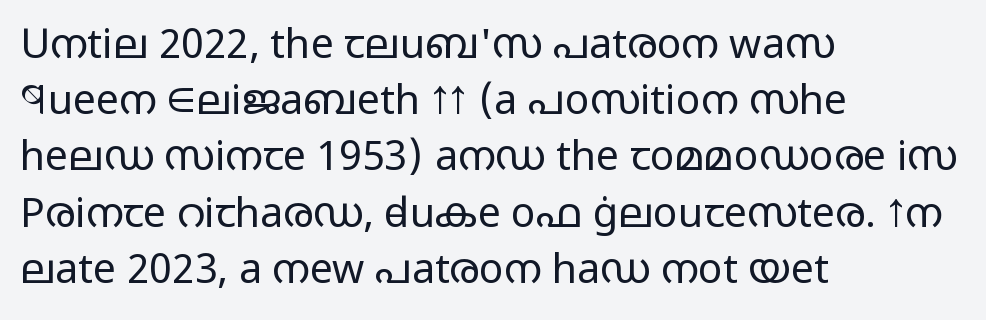
Q: Is the text bold? A: No.
Q: Is the text italic (slanted)? A: No, it is upright.
Q: Is the typeface a serif or a sans-serif typeface? A: Sans-serif.
Q: Is the text underlined? A: No.
Q: How is the paragraph aligned? A: Left-aligned.
Q: Is the spacing between letters normal or unusually wide? A: Normal.
Q: Is the spacing between lines tight, normal or loose? A: Normal.
Q: Width (condensed, normal, or wide)? A: Wide.
Q: Stroke contrast? A: Low.
Q: x-height? A: Medium.
Q: Monospaced? A: No.
